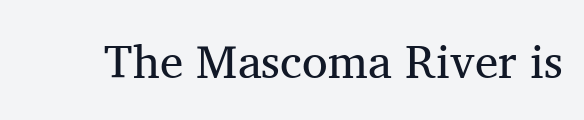
The image shows 47 px regular-weight serif type, upright; set normal letter spacing, not underlined; medium stroke contrast and a medium x-height.
